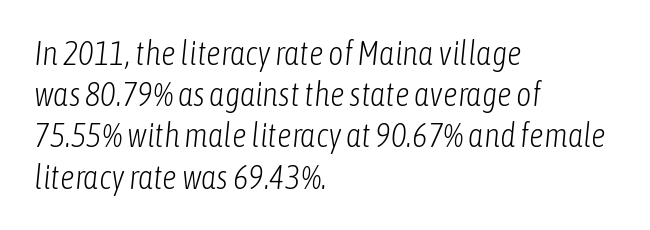
The image shows 33 px light, condensed type, italic (leaning right); set left-aligned, normal line spacing (1.25x), normal letter spacing, not underlined; low stroke contrast and a medium x-height.
